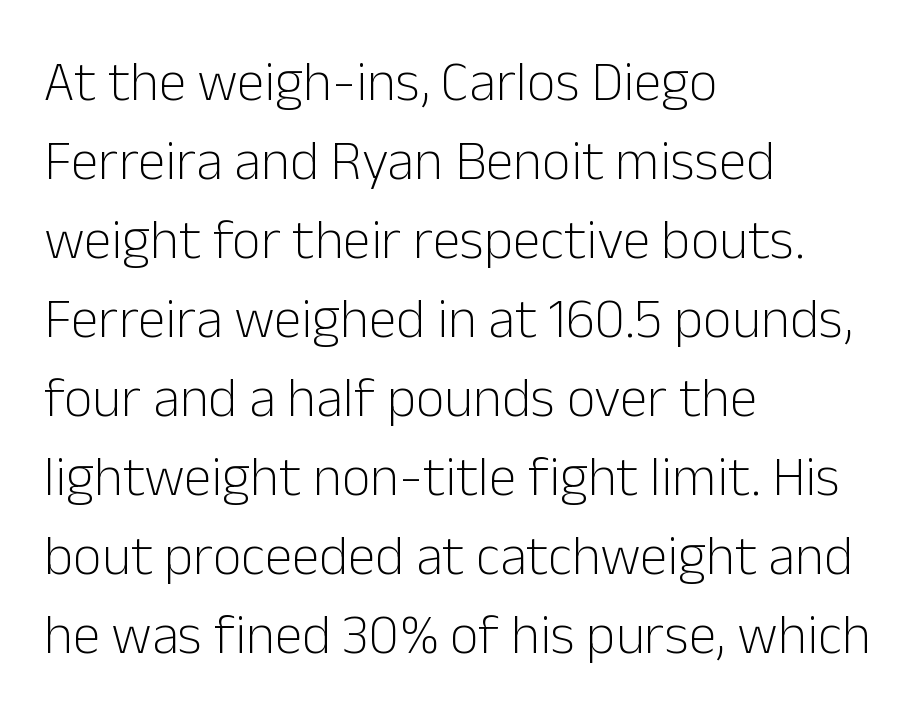
Q: Is the text bold? A: No.
Q: Is the text italic (slanted)? A: No, it is upright.
Q: Is the typeface a serif or a sans-serif typeface? A: Sans-serif.
Q: Is the text underlined? A: No.
Q: How is the paragraph aligned? A: Left-aligned.
Q: Is the spacing between letters normal or unusually wide? A: Normal.
Q: Is the spacing between lines tight, normal or loose? A: Normal.
Q: Width (condensed, normal, or wide)? A: Normal.
Q: Stroke contrast? A: Low.
Q: x-height? A: Medium.
Q: Monospaced? A: No.
